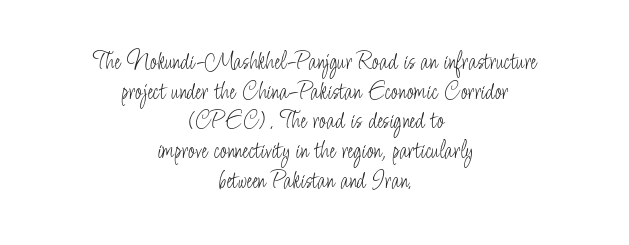
Q: Is the text bold? A: No.
Q: Is the text italic (slanted)? A: Yes.
Q: Is the text underlined? A: No.
Q: How is the paragraph aligned? A: Centered.
Q: Is the spacing between letters normal or unusually wide? A: Normal.
Q: Is the spacing between lines tight, normal or loose? A: Tight.
